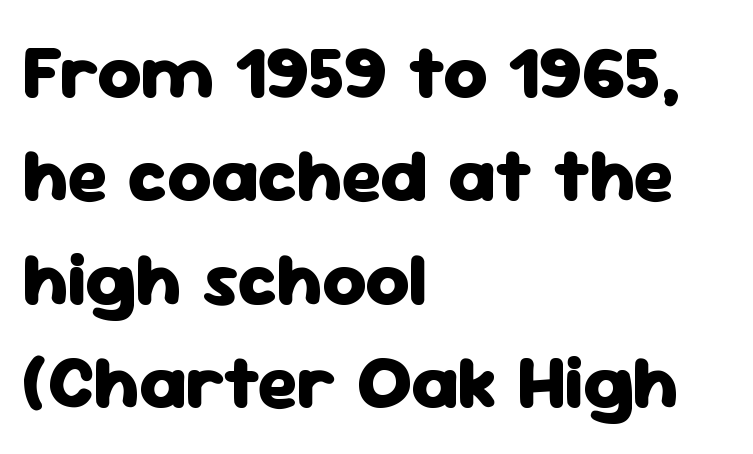
The image shows 76 px heavy sans-serif type, upright; set left-aligned, normal line spacing (1.36x), normal letter spacing, not underlined; low stroke contrast and a medium x-height.
